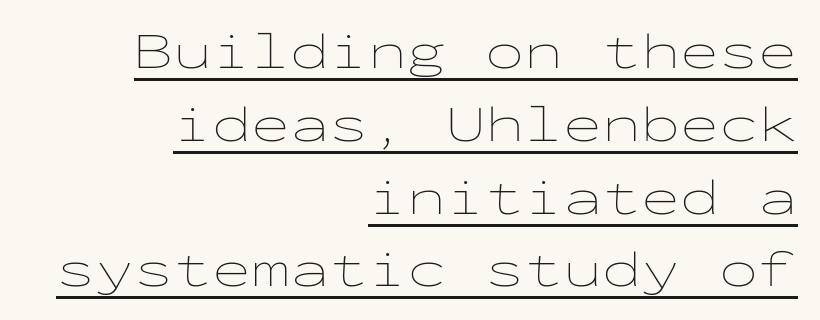
{"italic": "no", "bold": "no", "weight": "thin", "width": "wide", "stroke_contrast": "low", "x_height": "medium", "monospaced": "yes", "underline": "yes", "align": "right", "line_spacing": "normal", "line_spacing_ratio": 1.4, "letter_spacing": "normal", "letter_spacing_em": 0.0, "glyph_px": 52}
